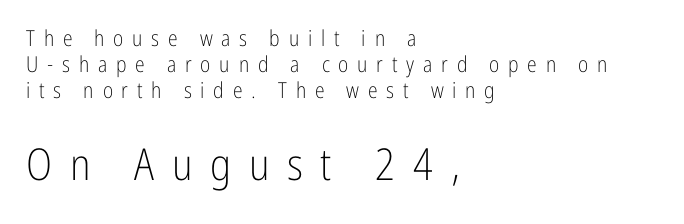
{"serif": "no", "italic": "no", "bold": "no", "weight": "light", "width": "condensed", "stroke_contrast": "low", "x_height": "medium", "monospaced": "no", "underline": "no", "align": "left", "line_spacing_ratio": 1.19, "letter_spacing": "wide", "letter_spacing_em": 0.4, "larger_block": "second", "size_ratio": 2.0, "glyph_px": 44}
